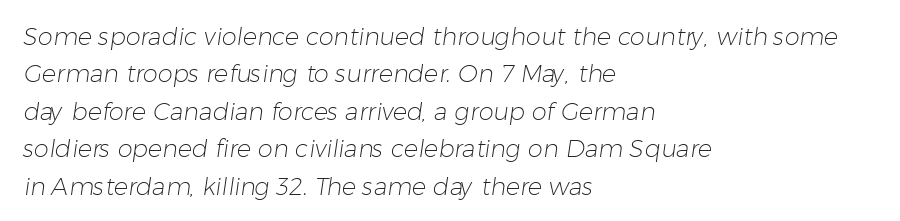
No letter is thick-stroked: the sample isn't bold. Descenders hang freely into open space. Leading: standard. Short note: letters normally spaced.
